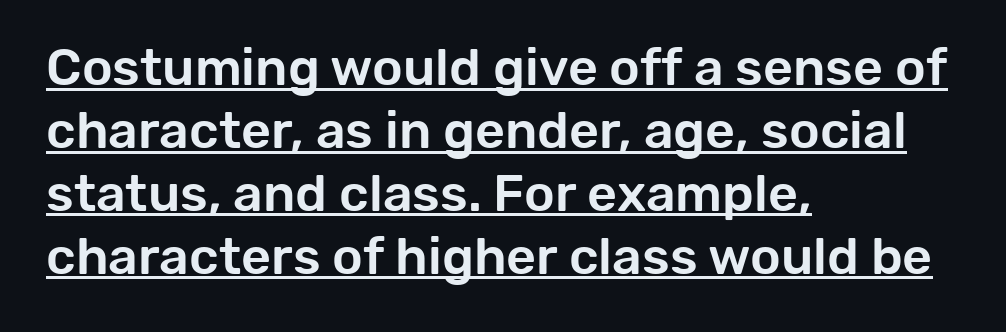
The image shows 52 px sans-serif type, upright; set left-aligned, line spacing 1.21x, normal letter spacing, underlined; low stroke contrast and a medium x-height.
